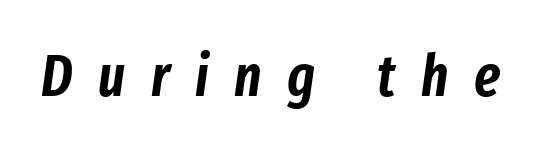
The image shows 58 px condensed type, italic (leaning right); set unusually wide letter spacing (+0.44 em), not underlined; low stroke contrast and a medium x-height.
